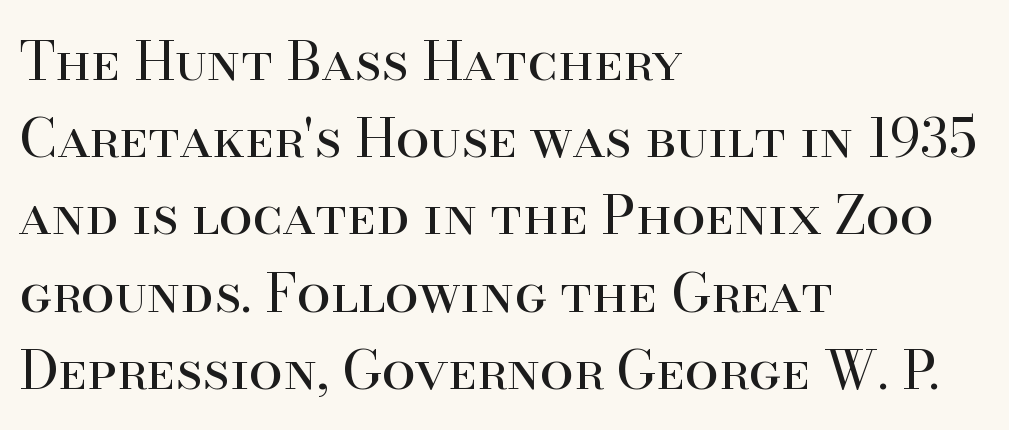
{"serif": "yes", "italic": "no", "bold": "no", "weight": "regular", "width": "normal", "stroke_contrast": "high", "x_height": "small", "monospaced": "no", "underline": "no", "align": "left", "line_spacing": "normal", "line_spacing_ratio": 1.43, "letter_spacing": "normal", "letter_spacing_em": 0.0, "glyph_px": 54}
